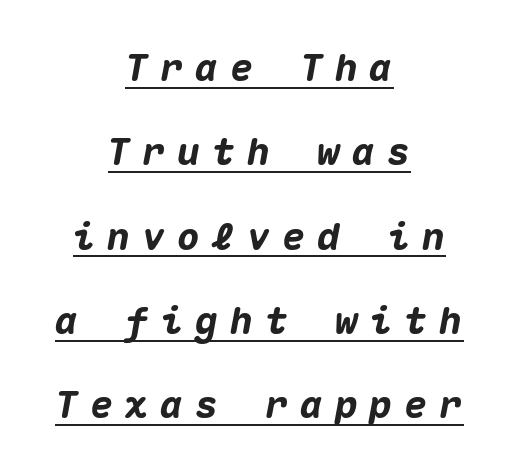
If you measured baseline to baseline, you'd find a long distance. Posture: slanted. This rendering uses center alignment, leaving both contours irregular but symmetric. The line texture is sparse and dotted thanks to wide tracking. Like a heading marked for emphasis, these lines bear an underscore. Look at the stroke-to-counter ratio: heavy, a bold.
